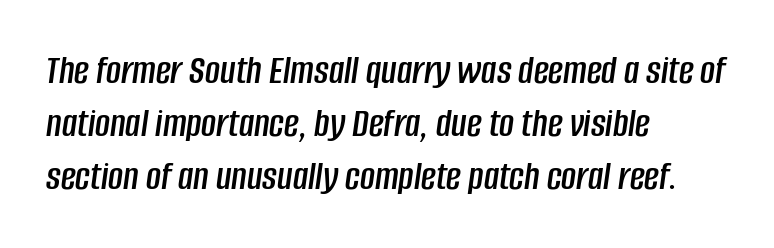
The image shows 41 px condensed type, italic (leaning right); set left-aligned, normal line spacing (1.29x), normal letter spacing, not underlined; low stroke contrast and a large x-height.
